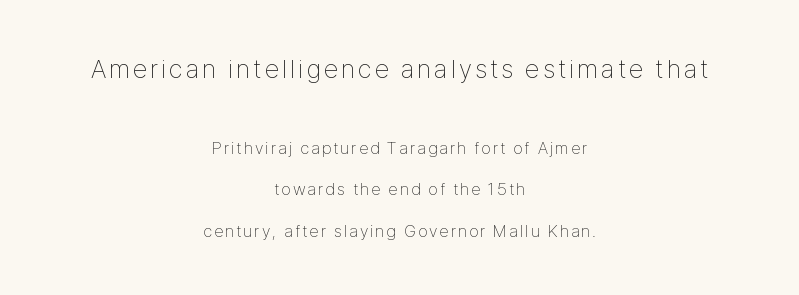
Q: Is the text bold? A: No.
Q: Is the text italic (slanted)? A: No, it is upright.
Q: Is the text underlined? A: No.
Q: How is the paragraph aligned? A: Centered.
Q: Is the spacing between lines tight, normal or loose? A: Loose.
Q: Which block of text is set in a larger size, the first (top) or the second (bottom)? A: The first (top) one.
